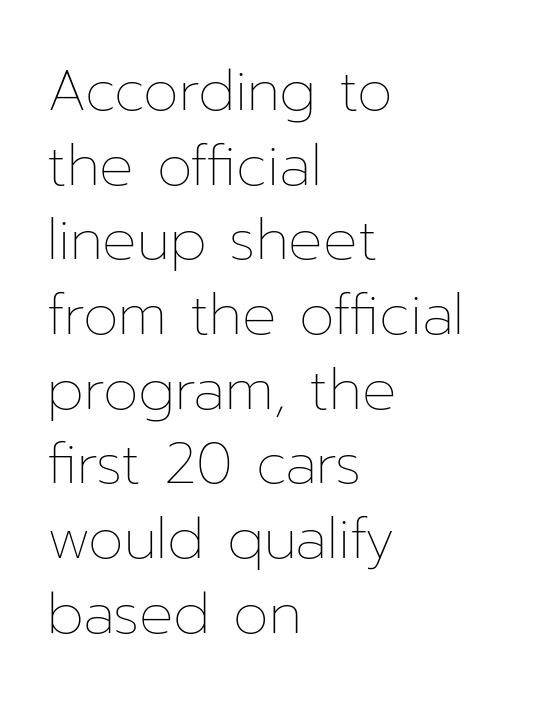
Posture: upright roman. The line texture is even and compact thanks to regular tracking. Heaviness? Minimal to ordinary, like unemphasized prose. These lines are rendered in a variable-pitch font.
